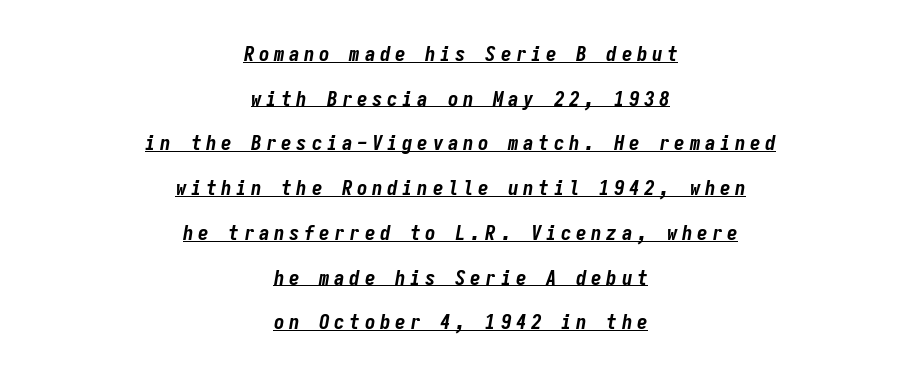
Quick note: underline on. Slanted lettering throughout. Inter-character spacing is expanded well beyond the font's built-in metrics. Horizontally, the lines are justified to the midpoint only. The letters are bold, with thick, heavy strokes.
